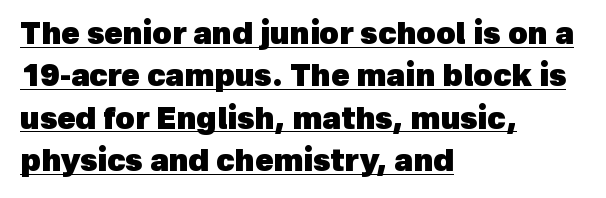
{"serif": "no", "bold": "yes", "weight": "heavy", "width": "normal", "x_height": "medium", "monospaced": "no", "underline": "yes", "align": "left", "line_spacing": "normal", "line_spacing_ratio": 1.41, "letter_spacing": "normal", "letter_spacing_em": 0.0, "glyph_px": 30}
